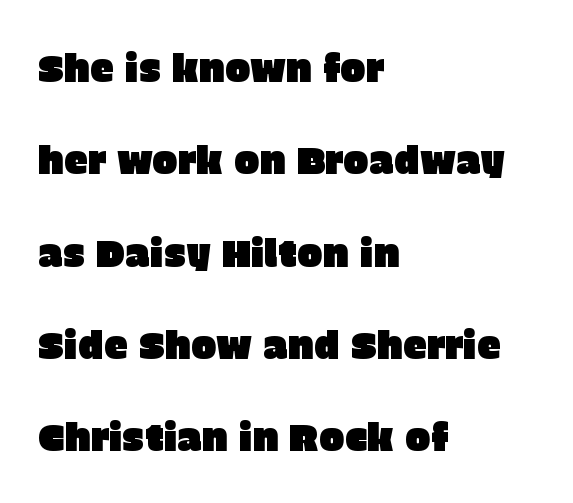
Words float on clear page, feet unadorned. A typesetter would call this proportional, since set widths differ per character. A sans-serif font was chosen for this passage. The lines are spread far apart with generous leading. The lines are quadded left. Every character sits straight up, as roman type does.
